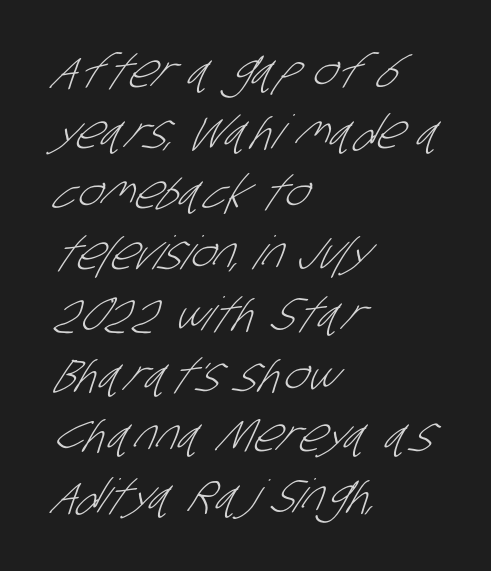
Q: Is the text bold? A: No.
Q: Is the typeface a serif or a sans-serif typeface? A: Sans-serif.
Q: Is the text underlined? A: No.
Q: How is the paragraph aligned? A: Left-aligned.
Q: Is the spacing between letters normal or unusually wide? A: Normal.
Q: Is the spacing between lines tight, normal or loose? A: Normal.
Q: Width (condensed, normal, or wide)? A: Condensed.
Q: Stroke contrast? A: Low.
Q: x-height? A: Large.
Q: Monospaced? A: No.
